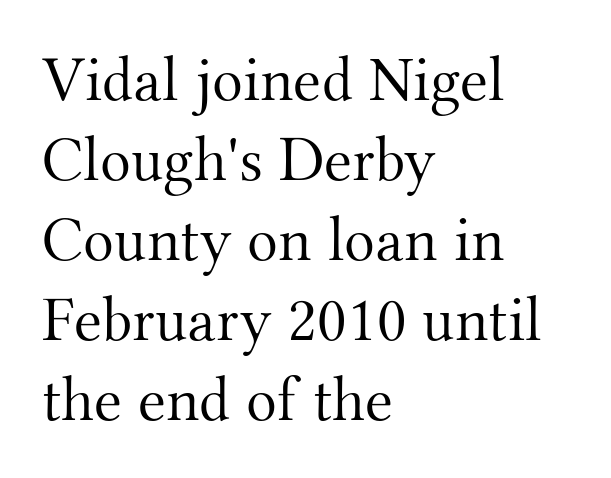
The image shows 64 px light serif type, upright; set left-aligned, normal line spacing (1.25x), normal letter spacing, not underlined; medium stroke contrast and a small x-height.
